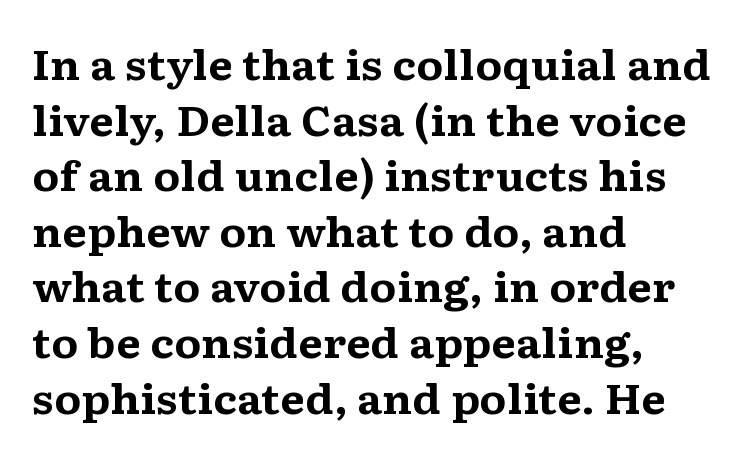
Q: Is the text bold? A: Yes.
Q: Is the text italic (slanted)? A: No, it is upright.
Q: Is the typeface a serif or a sans-serif typeface? A: Serif.
Q: Is the text underlined? A: No.
Q: How is the paragraph aligned? A: Left-aligned.
Q: Is the spacing between letters normal or unusually wide? A: Normal.
Q: Is the spacing between lines tight, normal or loose? A: Normal.
Q: Width (condensed, normal, or wide)? A: Wide.
Q: Stroke contrast? A: Medium.
Q: x-height? A: Medium.
Q: Monospaced? A: No.
